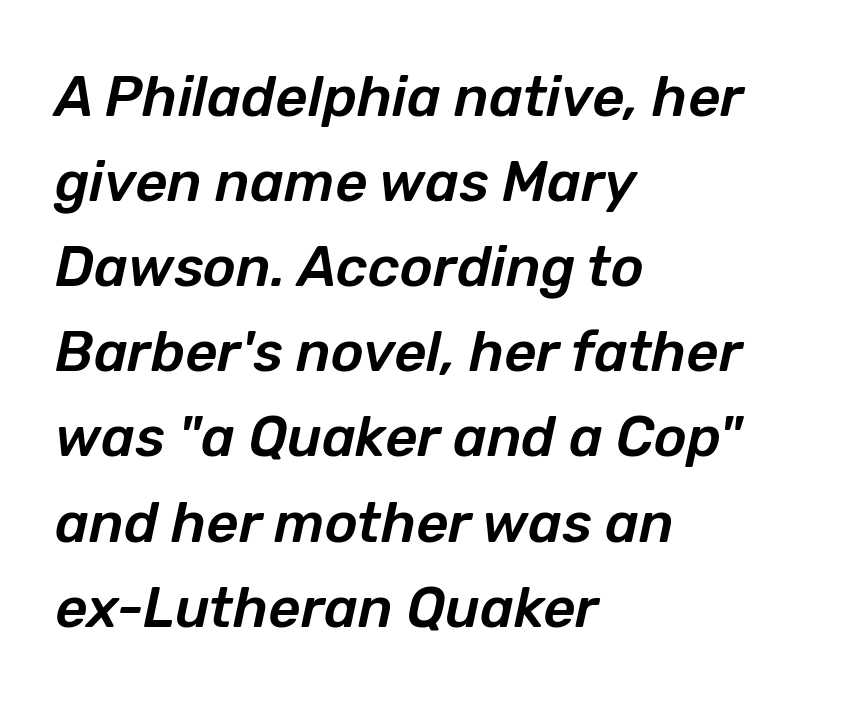
Is this a fixed-width face? No — the glyphs have proportional, varying widths. There is no visible air inserted between adjacent glyphs. A clean baseline with only descenders dipping below it. It's the slanting kind of type. Regarding leading, the lines here are spaced in the standard way.
